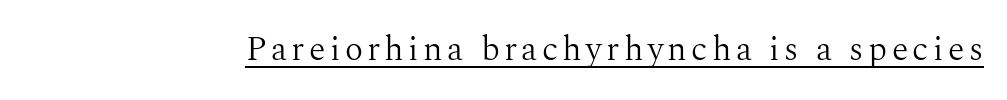
Q: Is the text bold? A: No.
Q: Is the text italic (slanted)? A: No, it is upright.
Q: Is the typeface a serif or a sans-serif typeface? A: Serif.
Q: Is the text underlined? A: Yes.
Q: Width (condensed, normal, or wide)? A: Normal.
Q: Stroke contrast? A: Medium.
Q: x-height? A: Medium.
Q: Monospaced? A: No.
